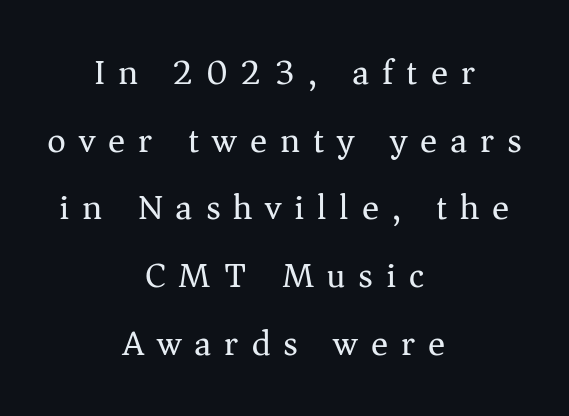
Q: Is the text bold? A: No.
Q: Is the text italic (slanted)? A: No, it is upright.
Q: Is the typeface a serif or a sans-serif typeface? A: Serif.
Q: Is the text underlined? A: No.
Q: How is the paragraph aligned? A: Centered.
Q: Is the spacing between letters normal or unusually wide? A: Unusually wide.
Q: Width (condensed, normal, or wide)? A: Normal.
Q: Stroke contrast? A: Medium.
Q: x-height? A: Medium.
Q: Monospaced? A: No.
